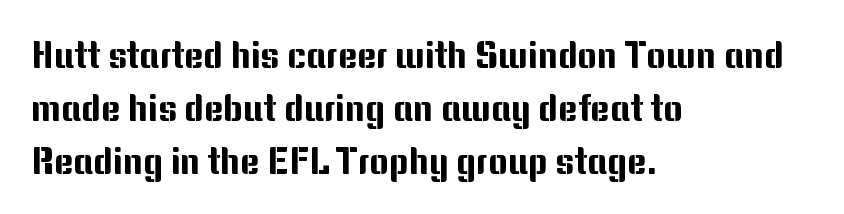
The image shows 37 px sans-serif type, upright; set left-aligned, normal line spacing (1.43x), normal letter spacing, not underlined; medium stroke contrast and a medium x-height.
